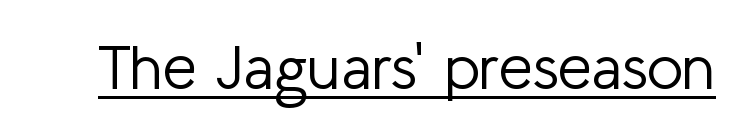
{"serif": "no", "italic": "no", "bold": "no", "weight": "light", "width": "normal", "stroke_contrast": "low", "x_height": "medium", "monospaced": "no", "underline": "yes", "letter_spacing": "normal", "letter_spacing_em": 0.0, "glyph_px": 62}
